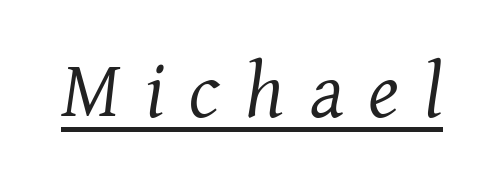
The image shows 79 px regular-weight serif type, italic (leaning right); set unusually wide letter spacing (+0.32 em), underlined; medium stroke contrast and a medium x-height.
